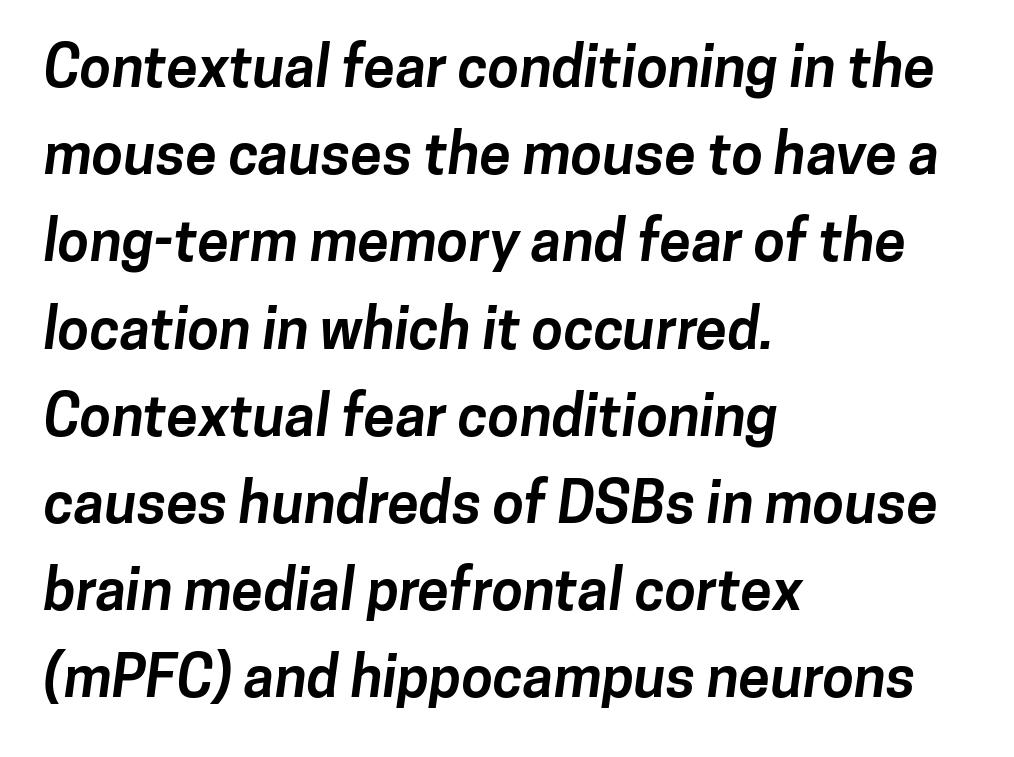
{"serif": "no", "bold": "yes", "weight": "bold", "width": "normal", "stroke_contrast": "low", "x_height": "medium", "monospaced": "no", "underline": "no", "align": "left", "line_spacing": "normal", "line_spacing_ratio": 1.53, "letter_spacing": "normal", "letter_spacing_em": 0.0, "glyph_px": 57}
